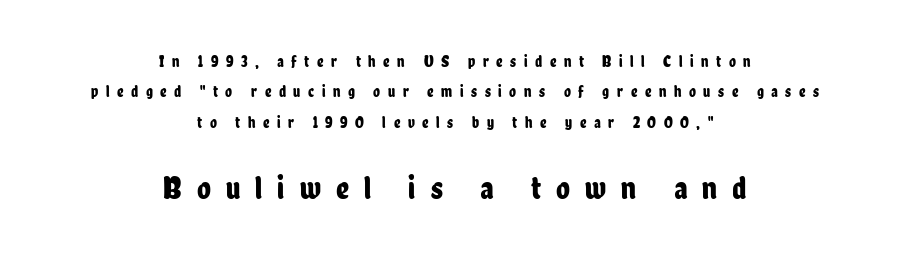
Q: Is the text italic (slanted)? A: No, it is upright.
Q: Is the typeface a serif or a sans-serif typeface? A: Sans-serif.
Q: Is the text underlined? A: No.
Q: How is the paragraph aligned? A: Centered.
Q: Is the spacing between letters normal or unusually wide? A: Unusually wide.
Q: Is the spacing between lines tight, normal or loose? A: Loose.
Q: Which block of text is set in a larger size, the first (top) or the second (bottom)? A: The second (bottom) one.
Q: Width (condensed, normal, or wide)? A: Condensed.
Q: Stroke contrast? A: Low.
Q: x-height? A: Medium.
Q: Monospaced? A: No.
